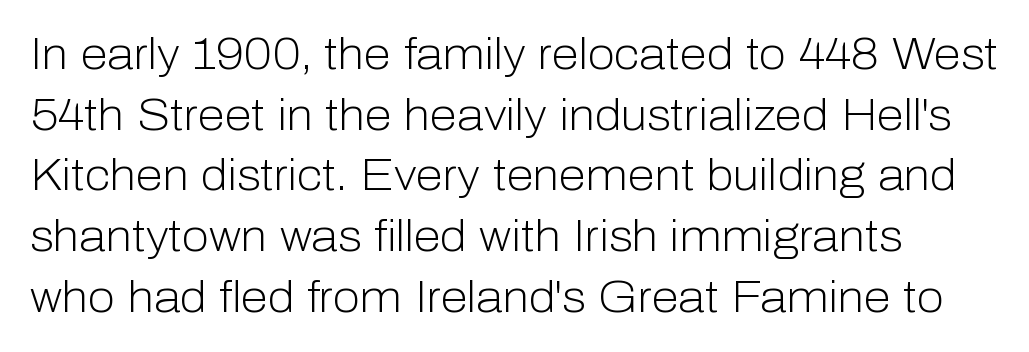
{"serif": "no", "italic": "no", "bold": "no", "weight": "light", "width": "normal", "stroke_contrast": "low", "x_height": "medium", "monospaced": "no", "underline": "no", "line_spacing": "normal", "line_spacing_ratio": 1.38, "letter_spacing": "normal", "letter_spacing_em": 0.0, "glyph_px": 44}
